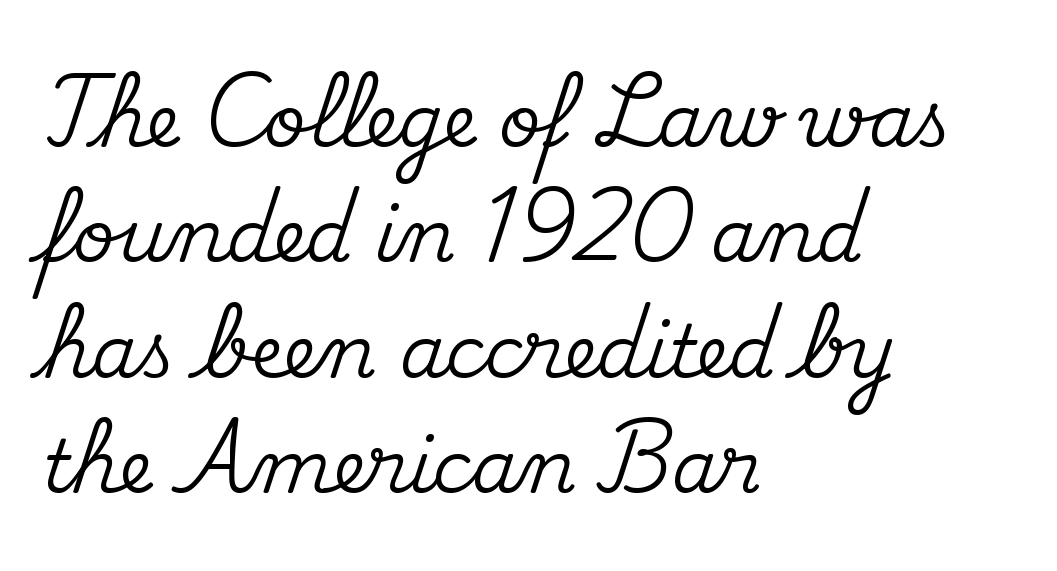
Q: Is the text italic (slanted)? A: Yes.
Q: Is the typeface a serif or a sans-serif typeface? A: Serif.
Q: Is the text underlined? A: No.
Q: How is the paragraph aligned? A: Left-aligned.
Q: Is the spacing between letters normal or unusually wide? A: Normal.
Q: Is the spacing between lines tight, normal or loose? A: Normal.
Q: Width (condensed, normal, or wide)? A: Normal.
Q: Stroke contrast? A: Medium.
Q: x-height? A: Small.
Q: Monospaced? A: No.
